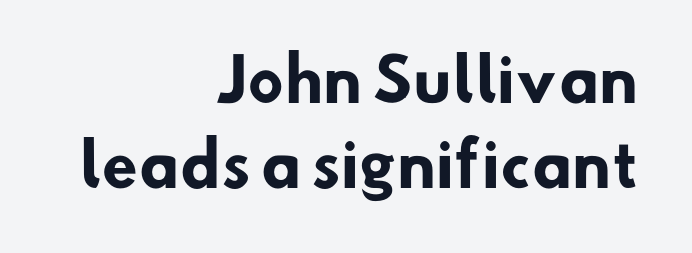
The image shows 59 px heavy sans-serif type; set right-aligned, normal line spacing (1.44x), normal letter spacing, not underlined; low stroke contrast and a small x-height.
